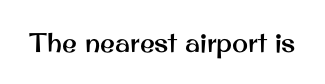
{"italic": "no", "underline": "no", "letter_spacing": "normal", "letter_spacing_em": 0.0, "glyph_px": 27}
